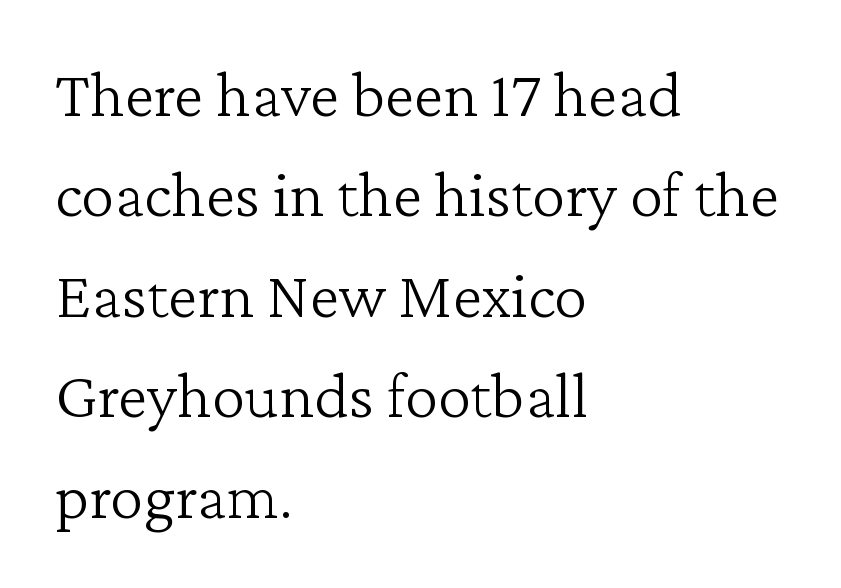
Q: Is the text bold? A: No.
Q: Is the text italic (slanted)? A: No, it is upright.
Q: Is the typeface a serif or a sans-serif typeface? A: Serif.
Q: Is the text underlined? A: No.
Q: How is the paragraph aligned? A: Left-aligned.
Q: Is the spacing between letters normal or unusually wide? A: Normal.
Q: Is the spacing between lines tight, normal or loose? A: Normal.
Q: Width (condensed, normal, or wide)? A: Normal.
Q: Stroke contrast? A: Low.
Q: x-height? A: Medium.
Q: Monospaced? A: No.
